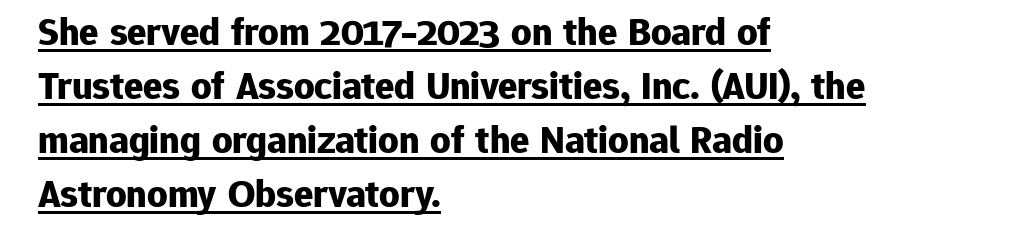
The typesetter has applied underlining to the passage shown. Spacing verdict: proportional, widths tailored to each character. It's the straight-up-and-down kind of type. The glyphs have the mass of a bold cut. Does the type have serifs? No, each stem ends abruptly.
